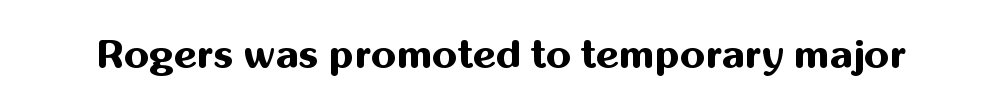
The image shows 40 px bold sans-serif type, upright; set normal letter spacing, not underlined; medium stroke contrast and a medium x-height.
